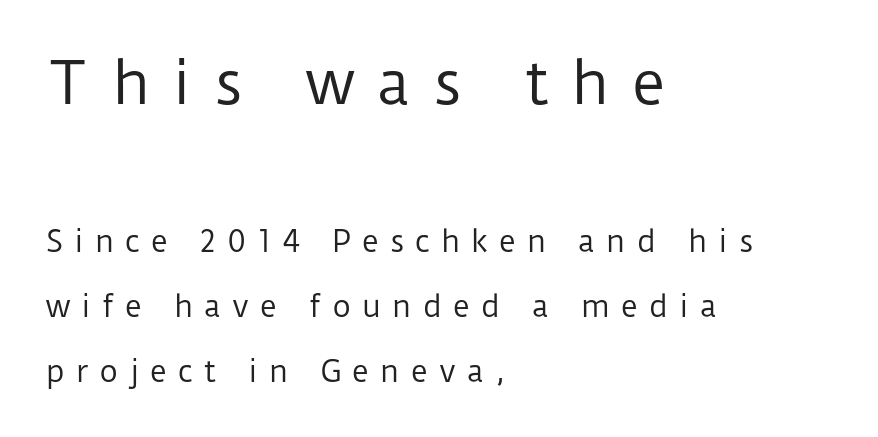
{"serif": "no", "italic": "no", "bold": "no", "weight": "regular", "width": "normal", "stroke_contrast": "low", "x_height": "medium", "monospaced": "no", "underline": "no", "align": "left", "line_spacing": "loose", "line_spacing_ratio": 2.25, "letter_spacing": "wide", "letter_spacing_em": 0.38, "larger_block": "first", "size_ratio": 2.0, "glyph_px": 58}
